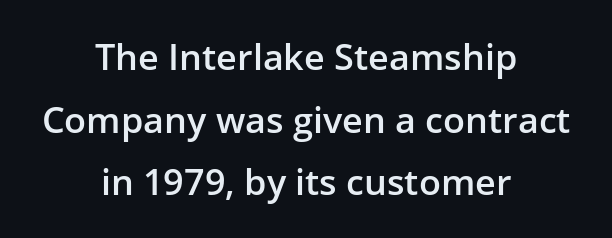
In terms of weight, the rendering is demibold, just under bold. In CSS terms this would be text-align: center. A bare baseline throughout the passage. Serifs: no, the terminals of the letterforms are clean. Nothing unusual about the tracking: characters are spaced as the font intends. The axis of the letterforms is exactly vertical.
